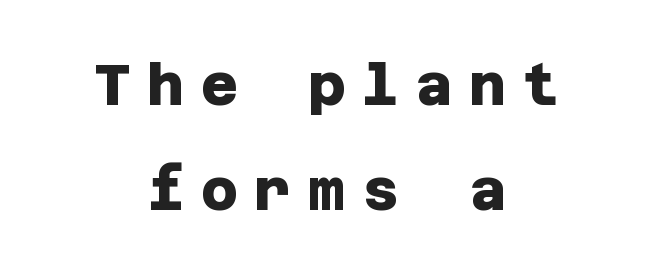
The image shows 57 px heavy sans-serif type; set centered, line spacing 1.85x, unusually wide letter spacing (+0.29 em), not underlined; low stroke contrast and a large x-height.
